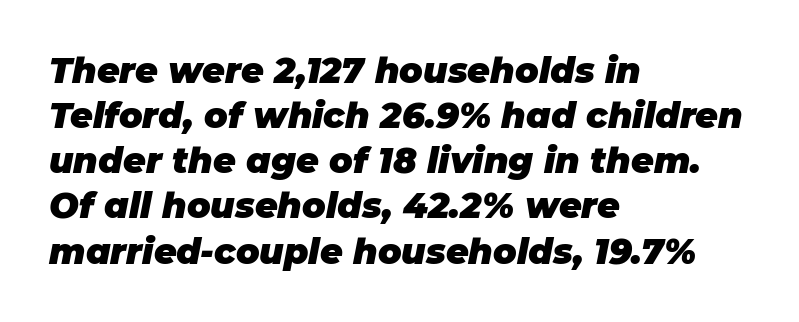
Q: Is the text bold? A: Yes.
Q: Is the text italic (slanted)? A: Yes, it leans right by about 11 degrees.
Q: Is the text underlined? A: No.
Q: How is the paragraph aligned? A: Left-aligned.
Q: Is the spacing between letters normal or unusually wide? A: Normal.
Q: Is the spacing between lines tight, normal or loose? A: Normal.
Q: Width (condensed, normal, or wide)? A: Normal.
Q: Stroke contrast? A: Low.
Q: x-height? A: Large.
Q: Monospaced? A: No.
